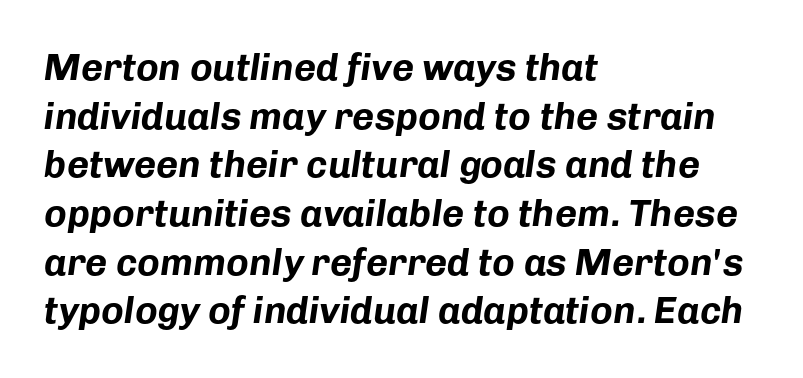
Q: Is the text bold? A: Yes.
Q: Is the text italic (slanted)? A: Yes, it leans right by about 8 degrees.
Q: Is the text underlined? A: No.
Q: How is the paragraph aligned? A: Left-aligned.
Q: Is the spacing between letters normal or unusually wide? A: Normal.
Q: Is the spacing between lines tight, normal or loose? A: Normal.
Q: Width (condensed, normal, or wide)? A: Normal.
Q: Stroke contrast? A: Low.
Q: x-height? A: Medium.
Q: Monospaced? A: No.
